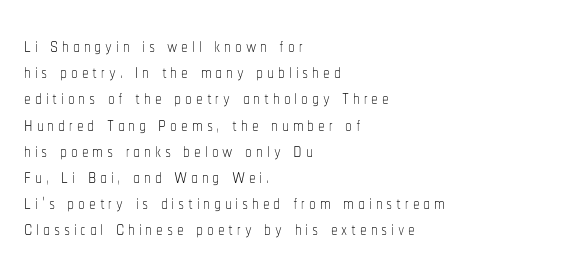
Q: Is the text bold? A: No.
Q: Is the text italic (slanted)? A: No, it is upright.
Q: Is the text underlined? A: No.
Q: How is the paragraph aligned? A: Left-aligned.
Q: Is the spacing between lines tight, normal or loose? A: Tight.
